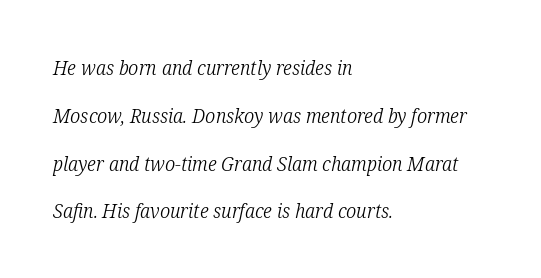
{"italic": "yes", "lean": "right", "slant_degrees": 12, "bold": "no", "underline": "no", "align": "left", "line_spacing": "loose", "line_spacing_ratio": 2.39, "letter_spacing": "normal", "letter_spacing_em": 0.0, "glyph_px": 20}
